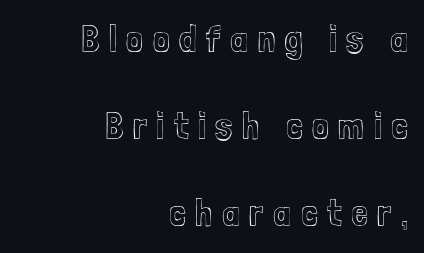
Quick note: interline space is abundant. Decoration check: the copy has no underline. The letterforms stand isolated, each surrounded by extra space. Looks like regular typesetting: each glyph gets only the width it needs. All the whitespace from short lines collects on the left.
